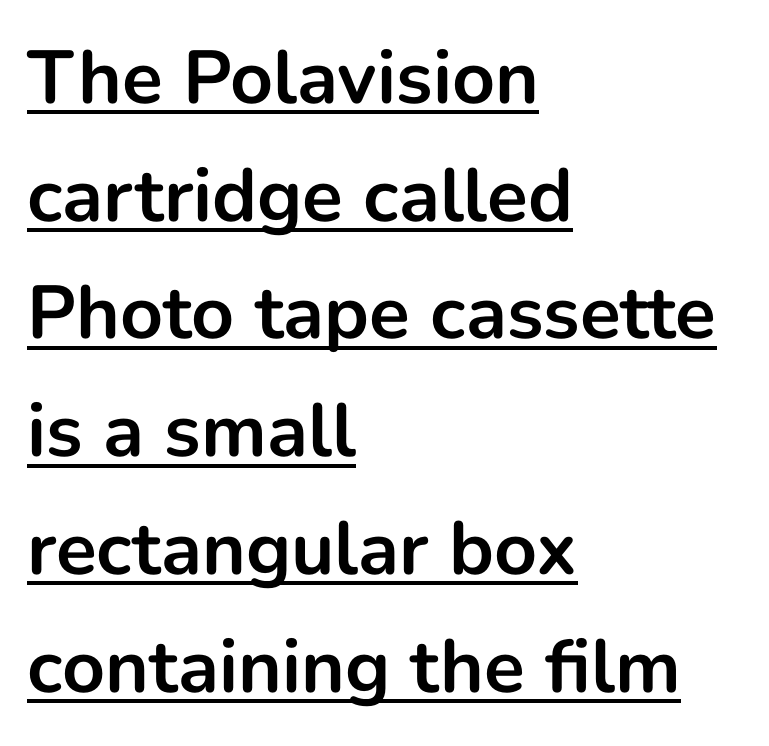
The image shows 75 px bold sans-serif type, upright; set left-aligned, normal line spacing (1.57x), normal letter spacing, underlined; low stroke contrast and a medium x-height.
